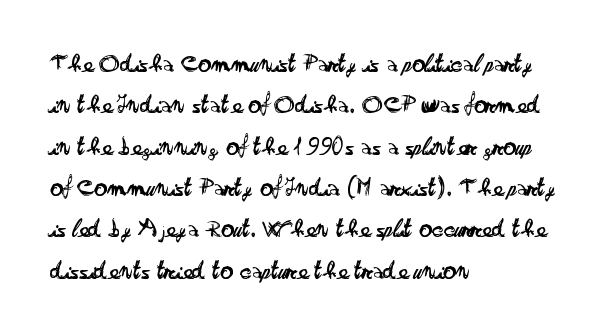
Each stroke keeps to a modest, everyday thickness or less. Whoever set this chose a conventional vertical rhythm. Caption: multi-line text, flush left, ragged right. Underlining? Definitely not there.
